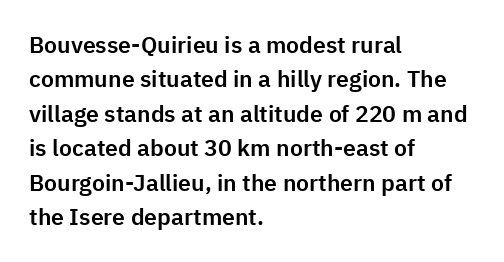
The specimen omits any rule beneath the text block's lines. The line-height multiplier appears to be the usual default. Posture: upright roman. The letters sit at their default tracking, neither squeezed nor spread.
